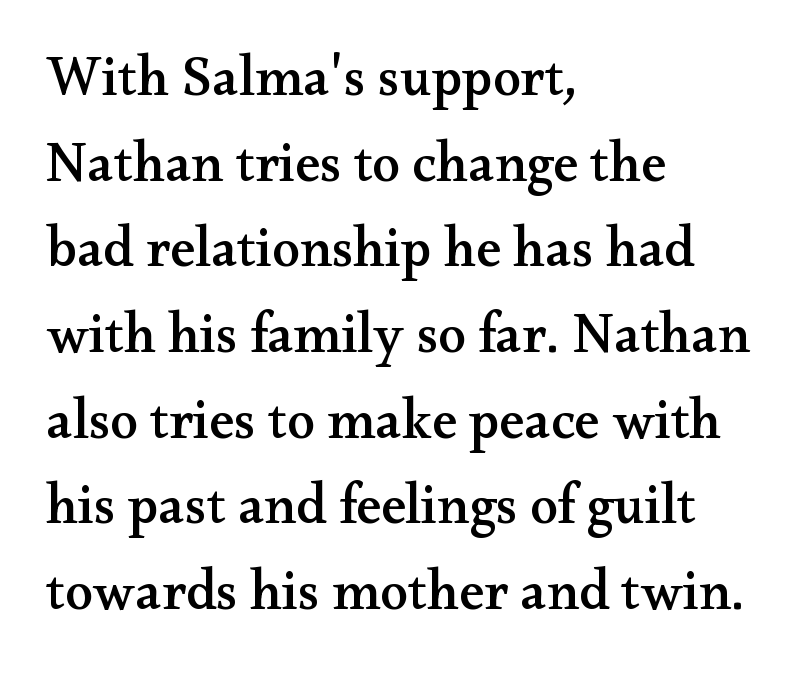
Q: Is the text italic (slanted)? A: No, it is upright.
Q: Is the typeface a serif or a sans-serif typeface? A: Serif.
Q: Is the text underlined? A: No.
Q: How is the paragraph aligned? A: Left-aligned.
Q: Is the spacing between letters normal or unusually wide? A: Normal.
Q: Is the spacing between lines tight, normal or loose? A: Normal.
Q: Width (condensed, normal, or wide)? A: Wide.
Q: Stroke contrast? A: Medium.
Q: x-height? A: Small.
Q: Monospaced? A: No.
